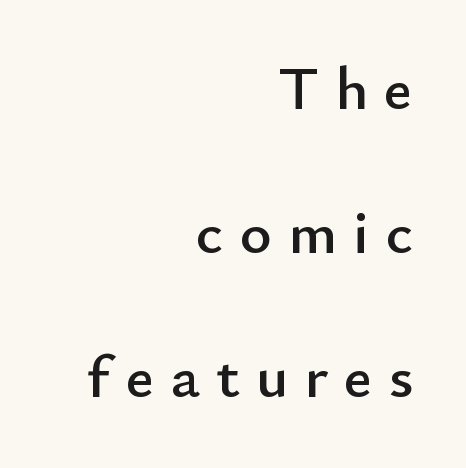
{"serif": "no", "italic": "no", "width": "normal", "stroke_contrast": "low", "x_height": "small", "monospaced": "no", "underline": "no", "align": "right", "line_spacing": "loose", "line_spacing_ratio": 2.36, "letter_spacing": "wide", "letter_spacing_em": 0.27, "glyph_px": 61}
